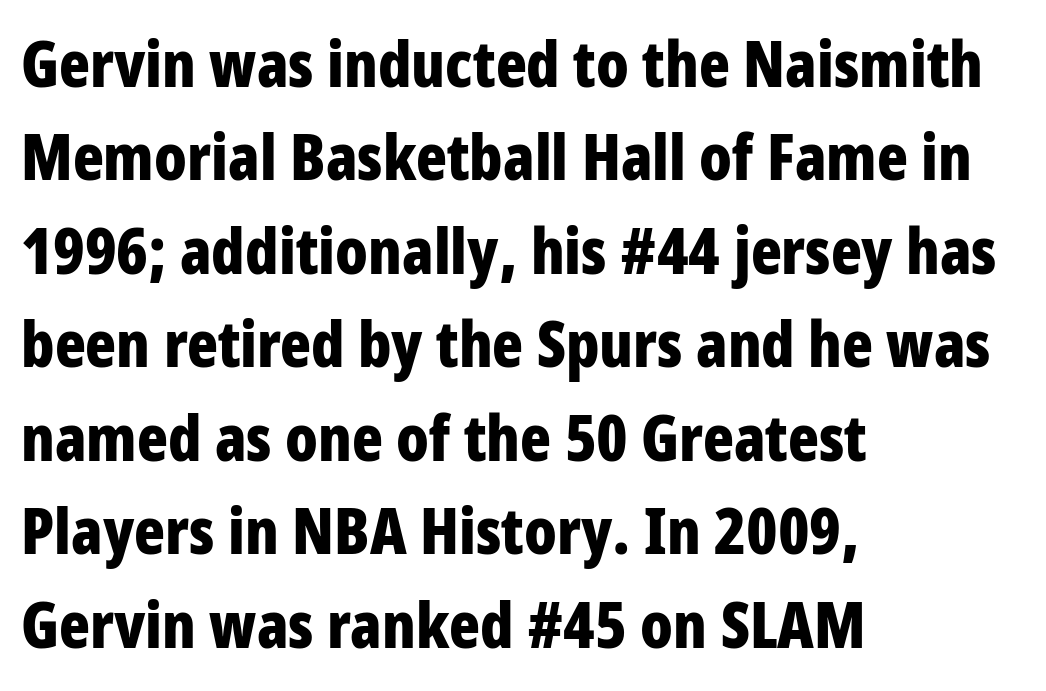
Compared with a centered layout, this one pins lines to the left instead. The letters advance in unequal steps, a hallmark of proportional type. Quick note: not italic, upright. This sample uses a sans-serif face.
